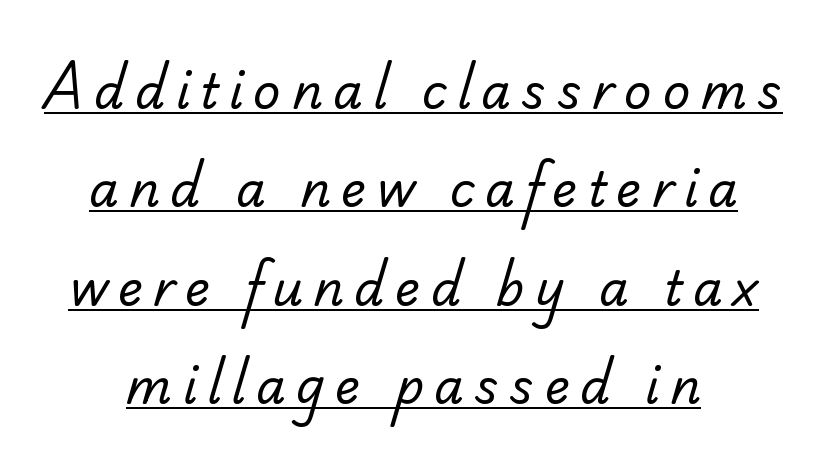
Q: Is the text bold? A: No.
Q: Is the typeface a serif or a sans-serif typeface? A: Serif.
Q: Is the text underlined? A: Yes.
Q: How is the paragraph aligned? A: Centered.
Q: Is the spacing between letters normal or unusually wide? A: Unusually wide.
Q: Is the spacing between lines tight, normal or loose? A: Loose.
Q: Width (condensed, normal, or wide)? A: Normal.
Q: Stroke contrast? A: Low.
Q: x-height? A: Small.
Q: Monospaced? A: No.
